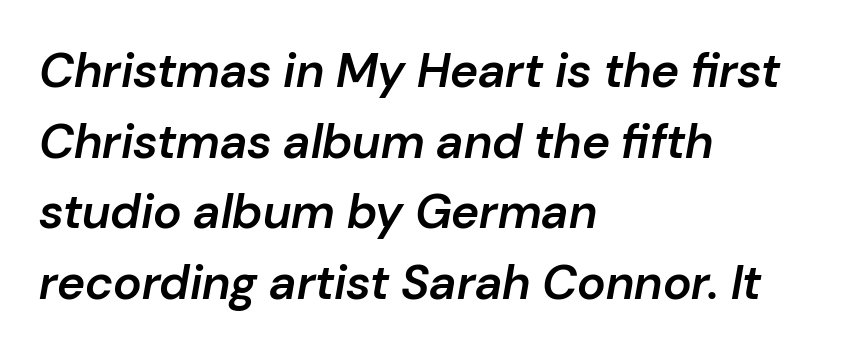
The image shows 48 px semibold type, italic (leaning right); set left-aligned, normal line spacing (1.47x), normal letter spacing, not underlined; low stroke contrast and a medium x-height.
